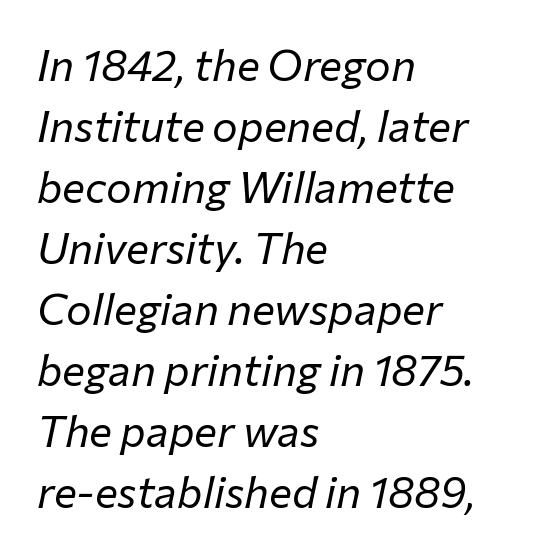
The image shows 43 px regular-weight type, italic (leaning right); set left-aligned, normal line spacing (1.42x), normal letter spacing, not underlined; low stroke contrast and a medium x-height.
